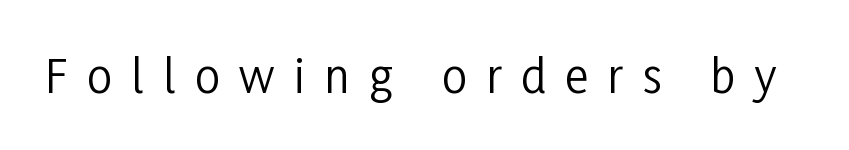
{"serif": "no", "italic": "no", "bold": "no", "weight": "regular", "width": "condensed", "stroke_contrast": "low", "x_height": "medium", "monospaced": "no", "underline": "no", "letter_spacing": "wide", "letter_spacing_em": 0.43, "glyph_px": 45}
